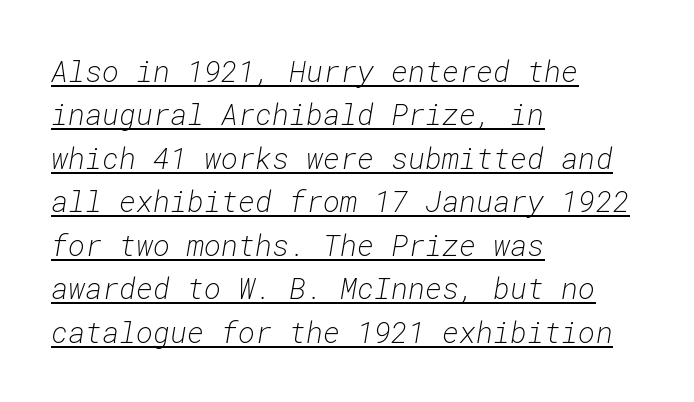
{"italic": "yes", "lean": "right", "slant_degrees": 10, "bold": "no", "weight": "light", "width": "normal", "stroke_contrast": "low", "x_height": "medium", "monospaced": "yes", "underline": "yes", "align": "left", "line_spacing": "normal", "line_spacing_ratio": 1.5, "letter_spacing": "normal", "letter_spacing_em": 0.0, "glyph_px": 29}
